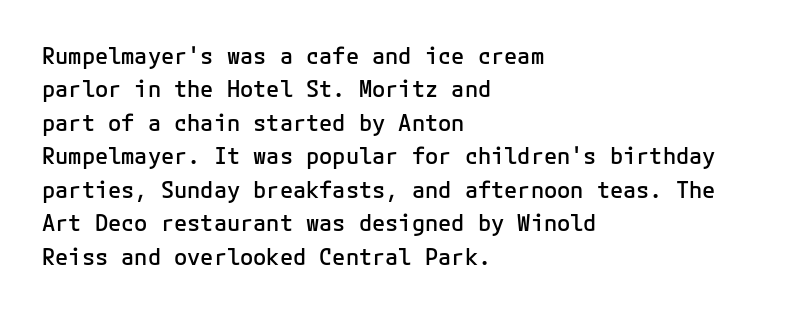
Rows of type keep a routine distance in the vertical direction. Default kerning and tracking; the words read as compact shapes. The font's upright variant was chosen for this text. As a designer I'd log this as weight 600, semibold. The string is rendered with underlining switched off.
